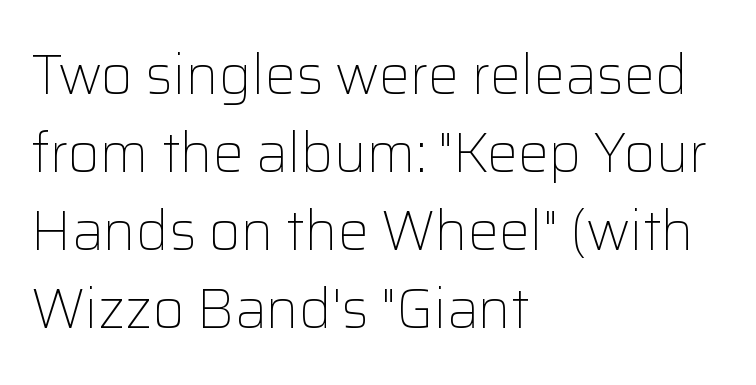
A typesetter would mark this as roman, not italic. This rendering leaves character spacing at its baseline value. The block of text has a typical density, with ordinary space between rows. The strip under each line holds only bare page. What kind of face is this? One without serifs — a sans.
